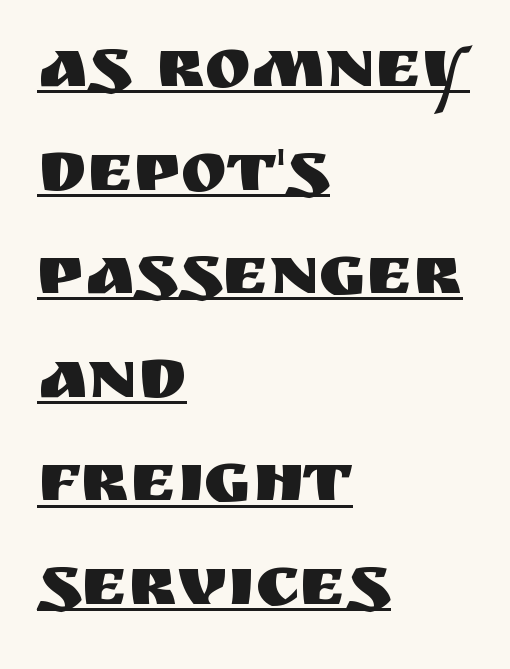
Q: Is the text italic (slanted)? A: No, it is upright.
Q: Is the typeface a serif or a sans-serif typeface? A: Sans-serif.
Q: Is the text underlined? A: Yes.
Q: How is the paragraph aligned? A: Left-aligned.
Q: Is the spacing between letters normal or unusually wide? A: Normal.
Q: Is the spacing between lines tight, normal or loose? A: Normal.
Q: Width (condensed, normal, or wide)? A: Normal.
Q: Stroke contrast? A: Medium.
Q: x-height? A: Large.
Q: Monospaced? A: No.
